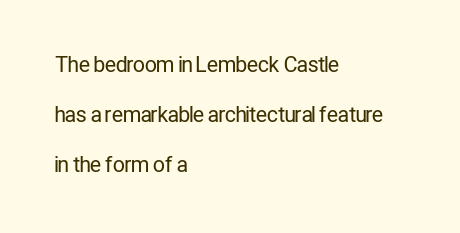
{"italic": "no", "bold": "no", "underline": "no", "align": "left", "line_spacing": "loose", "line_spacing_ratio": 2.39, "letter_spacing": "normal", "letter_spacing_em": 0.0, "glyph_px": 21}
